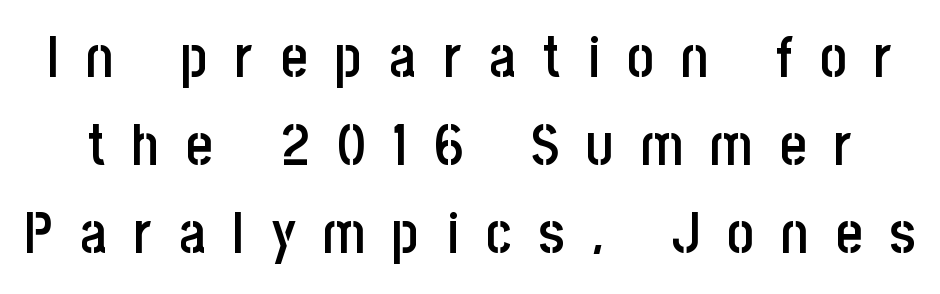
The image shows 57 px semibold, condensed sans-serif type, upright; set normal line spacing (1.54x), unusually wide letter spacing (+0.48 em), not underlined; low stroke contrast and a large x-height.
